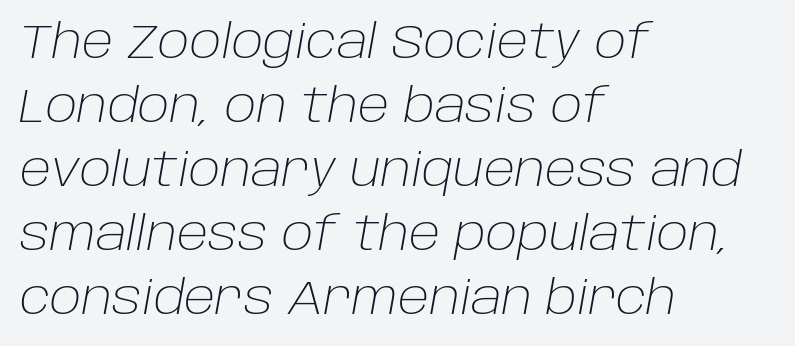
This rendering leaves character spacing at its baseline value. Alignment: flush left. Quick note: underline off. The rendering uses natural spacing where letterforms have individual widths. Regarding leading, the lines here are spaced in the standard way.
